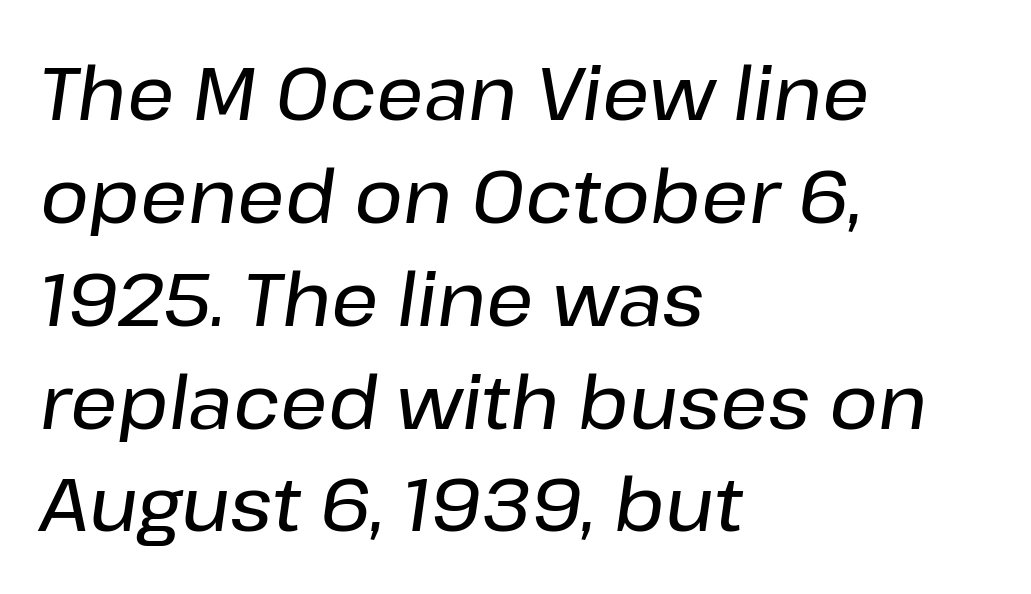
The passage shown stacks its lines at a standard gap. Spacing verdict: proportional, widths tailored to each character. Quick note: italic. Compared with a centered layout, this one pins lines to the left instead.
